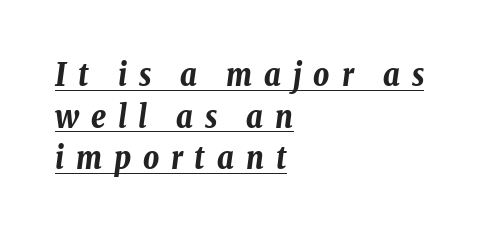
Q: Is the text bold? A: Yes.
Q: Is the text italic (slanted)? A: Yes, it leans right by about 8 degrees.
Q: Is the text underlined? A: Yes.
Q: How is the paragraph aligned? A: Left-aligned.
Q: Is the spacing between letters normal or unusually wide? A: Unusually wide.
Q: Is the spacing between lines tight, normal or loose? A: Normal.
Q: Width (condensed, normal, or wide)? A: Condensed.
Q: Stroke contrast? A: Low.
Q: x-height? A: Medium.
Q: Monospaced? A: No.
